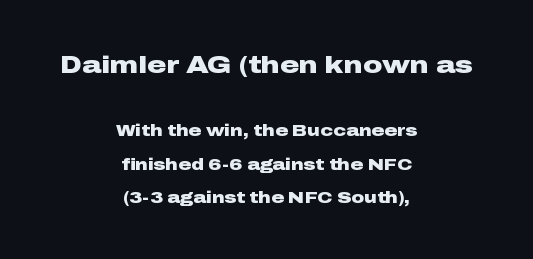
{"italic": "no", "bold": "yes", "underline": "no", "align": "center", "line_spacing": "loose", "line_spacing_ratio": 2.11, "letter_spacing": "normal", "letter_spacing_em": 0.0, "larger_block": "first", "size_ratio": 1.5, "glyph_px": 24}
